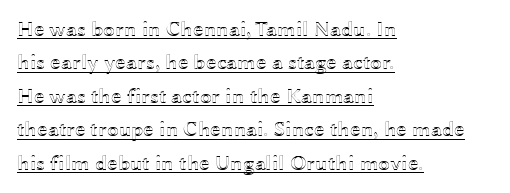
A typesetter would call this leading conventional body-copy spacing. No extra tracking has been applied to these lines. Does a line run under the words? Yes, clearly. The axis of the letterforms is exactly vertical.
